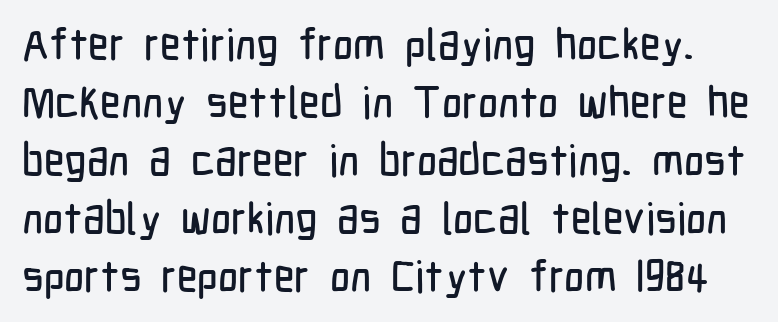
{"serif": "no", "italic": "no", "width": "condensed", "stroke_contrast": "low", "x_height": "medium", "monospaced": "no", "underline": "no", "line_spacing": "normal", "line_spacing_ratio": 1.32, "letter_spacing": "normal", "letter_spacing_em": 0.0, "glyph_px": 44}
